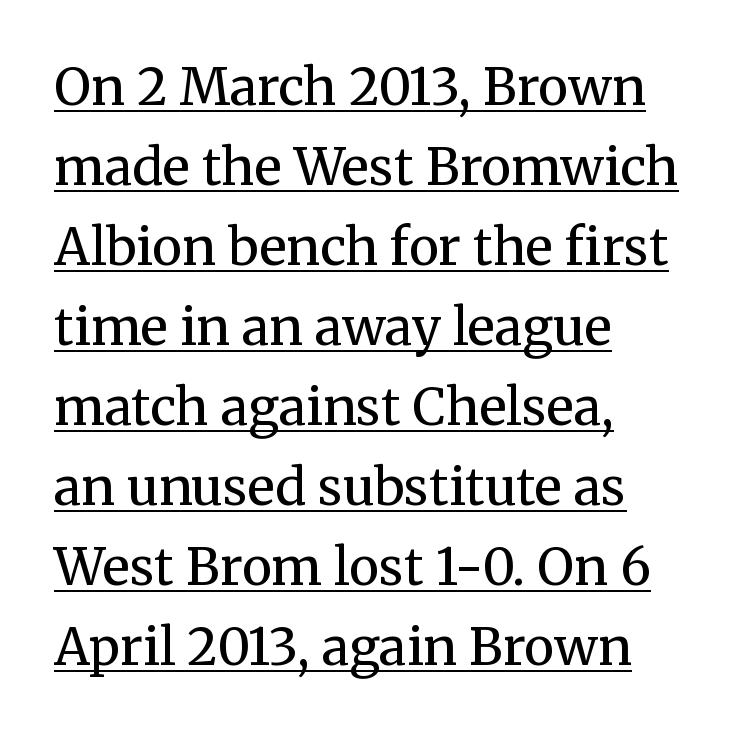
{"serif": "yes", "italic": "no", "bold": "no", "weight": "regular", "width": "normal", "stroke_contrast": "medium", "x_height": "medium", "monospaced": "no", "underline": "yes", "align": "left", "line_spacing": "normal", "line_spacing_ratio": 1.57, "letter_spacing": "normal", "letter_spacing_em": 0.0, "glyph_px": 51}
